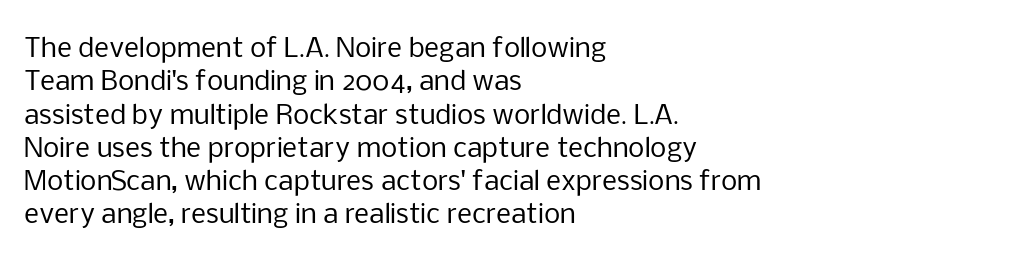
Compared with typical paragraphs, the rows here are spaced about the same. The letters stand straight up with perfectly vertical stems. Short and long lines alike share a common starting point at left. Is the stroke heavy? The answer is a plain regular-or-lighter. In terms of letterspacing, this is plain default setting. Just letters on the line, the space beneath them empty.
